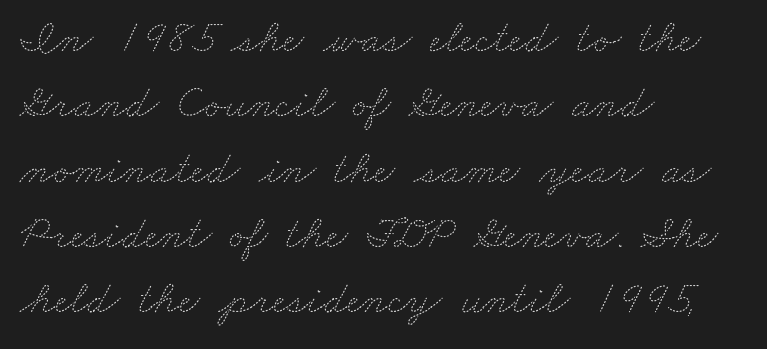
{"bold": "no", "weight": "thin", "width": "wide", "stroke_contrast": "medium", "x_height": "small", "monospaced": "no", "underline": "no", "align": "left", "line_spacing": "normal", "line_spacing_ratio": 1.42, "letter_spacing": "normal", "letter_spacing_em": 0.0, "glyph_px": 46}
